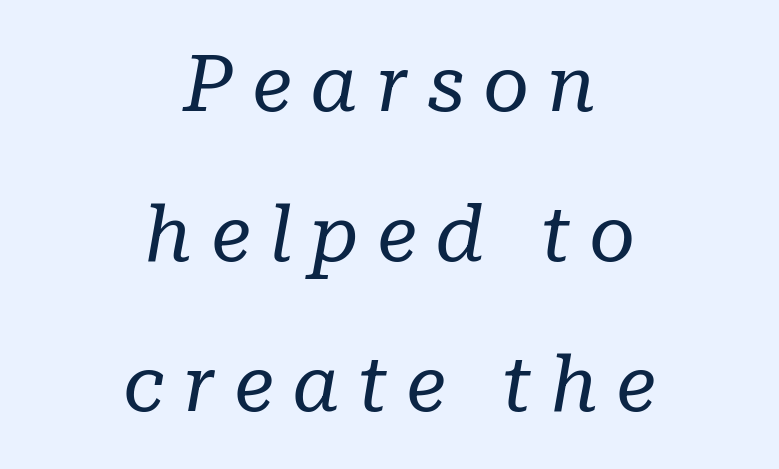
{"serif": "yes", "italic": "yes", "lean": "right", "slant_degrees": 10, "bold": "no", "weight": "regular", "width": "normal", "stroke_contrast": "low", "x_height": "medium", "monospaced": "no", "underline": "no", "align": "center", "line_spacing": "loose", "line_spacing_ratio": 1.9, "letter_spacing": "wide", "letter_spacing_em": 0.23, "glyph_px": 79}
